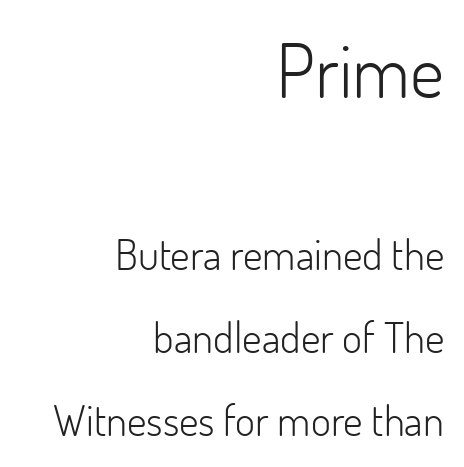
Q: Is the text bold? A: No.
Q: Is the text italic (slanted)? A: No, it is upright.
Q: Is the typeface a serif or a sans-serif typeface? A: Sans-serif.
Q: Is the text underlined? A: No.
Q: How is the paragraph aligned? A: Right-aligned.
Q: Is the spacing between letters normal or unusually wide? A: Normal.
Q: Is the spacing between lines tight, normal or loose? A: Loose.
Q: Which block of text is set in a larger size, the first (top) or the second (bottom)? A: The first (top) one.
Q: Width (condensed, normal, or wide)? A: Normal.
Q: Stroke contrast? A: Low.
Q: x-height? A: Small.
Q: Monospaced? A: No.
